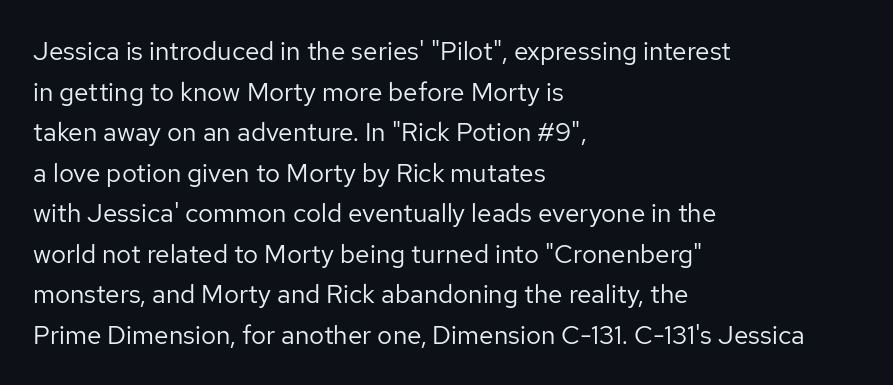
Q: Is the text bold? A: No.
Q: Is the text italic (slanted)? A: No, it is upright.
Q: Is the text underlined? A: No.
Q: How is the paragraph aligned? A: Left-aligned.
Q: Is the spacing between letters normal or unusually wide? A: Normal.
Q: Is the spacing between lines tight, normal or loose? A: Normal.
